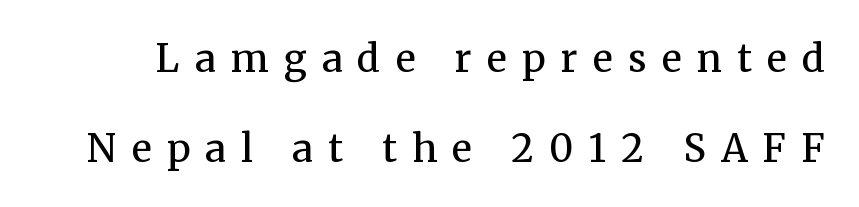
{"serif": "yes", "italic": "no", "bold": "no", "weight": "regular", "width": "normal", "stroke_contrast": "medium", "x_height": "medium", "monospaced": "no", "underline": "no", "line_spacing": "loose", "line_spacing_ratio": 2.36, "letter_spacing": "wide", "letter_spacing_em": 0.4, "glyph_px": 38}
